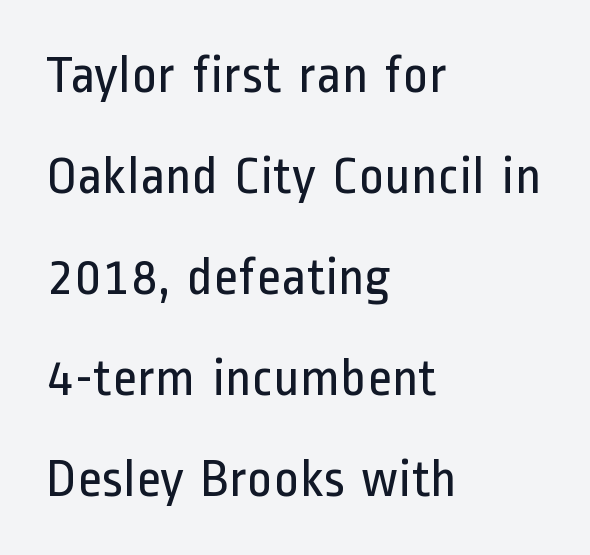
Q: Is the text bold? A: No.
Q: Is the text italic (slanted)? A: No, it is upright.
Q: Is the typeface a serif or a sans-serif typeface? A: Sans-serif.
Q: Is the text underlined? A: No.
Q: How is the paragraph aligned? A: Left-aligned.
Q: Is the spacing between letters normal or unusually wide? A: Normal.
Q: Width (condensed, normal, or wide)? A: Condensed.
Q: Stroke contrast? A: Low.
Q: x-height? A: Medium.
Q: Monospaced? A: No.
